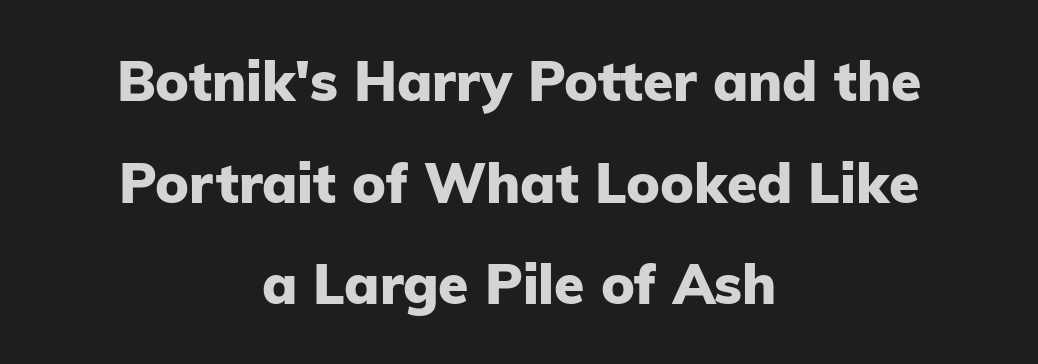
How heavy is the stroke? Heavy — this is a bold. Do the letters lean? They stand straight. The compositor balanced each line on the midline. Typographically, this falls in the sans-serif category. A clean baseline with only descenders dipping below it.
